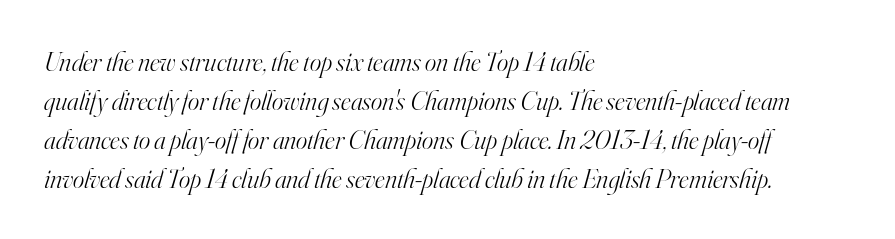
Q: Is the text bold? A: No.
Q: Is the text italic (slanted)? A: Yes, it leans right by about 16 degrees.
Q: Is the text underlined? A: No.
Q: How is the paragraph aligned? A: Left-aligned.
Q: Is the spacing between letters normal or unusually wide? A: Normal.
Q: Is the spacing between lines tight, normal or loose? A: Normal.
